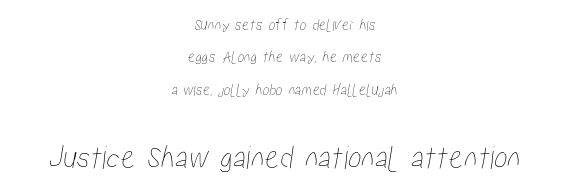
Descenders hang freely into open space. The leading is generous, giving the passage an open texture. Here the designer chose a conventional face with non-uniform glyph widths. Bigger letters appear in the bottom chunk; the top chunk is reduced.
